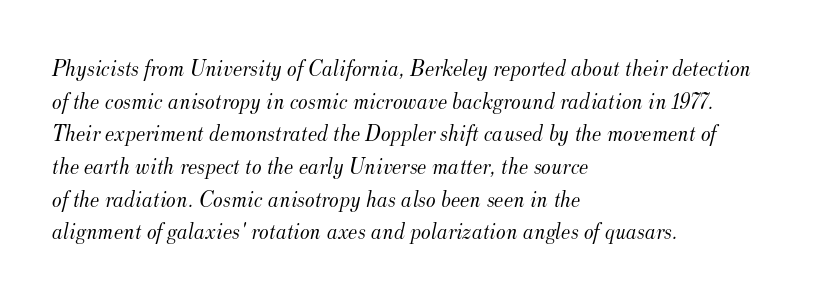
Q: Is the text bold? A: No.
Q: Is the text italic (slanted)? A: Yes, it leans right by about 12 degrees.
Q: Is the text underlined? A: No.
Q: How is the paragraph aligned? A: Left-aligned.
Q: Is the spacing between letters normal or unusually wide? A: Normal.
Q: Is the spacing between lines tight, normal or loose? A: Normal.
